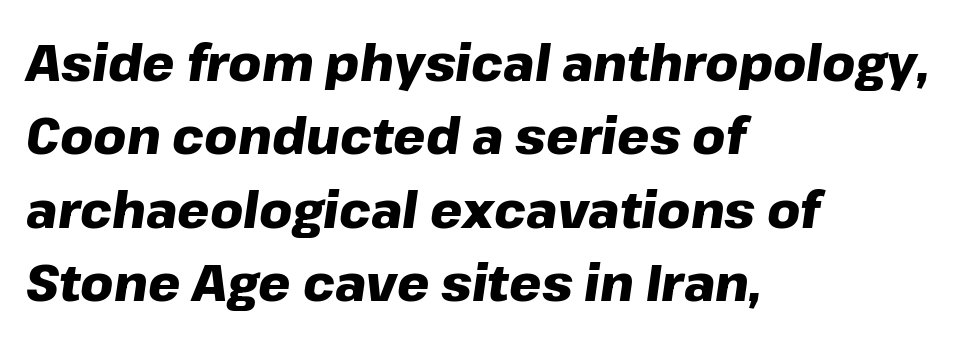
The vertical gap from one line to the next is medium. Spacing between characters is what you'd get straight out of the box. Each glyph is drawn with heavy, bold strokes. The rendering uses natural spacing where letterforms have individual widths. Italic: yes, the glyphs are oblique.
